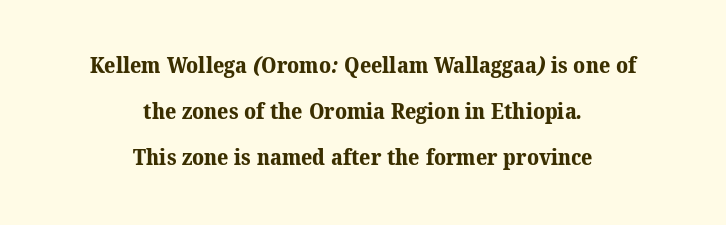
Q: Is the text bold? A: Yes.
Q: Is the text underlined? A: No.
Q: How is the paragraph aligned? A: Centered.
Q: Is the spacing between letters normal or unusually wide? A: Normal.
Q: Is the spacing between lines tight, normal or loose? A: Loose.
